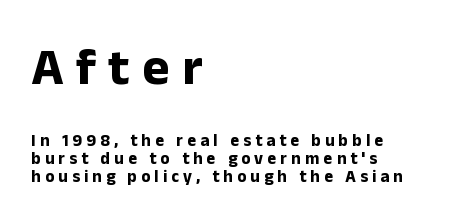
Q: Is the text bold? A: Yes.
Q: Is the text italic (slanted)? A: No, it is upright.
Q: Is the typeface a serif or a sans-serif typeface? A: Sans-serif.
Q: Is the text underlined? A: No.
Q: How is the paragraph aligned? A: Left-aligned.
Q: Is the spacing between letters normal or unusually wide? A: Unusually wide.
Q: Is the spacing between lines tight, normal or loose? A: Tight.
Q: Which block of text is set in a larger size, the first (top) or the second (bottom)? A: The first (top) one.
Q: Width (condensed, normal, or wide)? A: Normal.
Q: Stroke contrast? A: Low.
Q: x-height? A: Medium.
Q: Monospaced? A: No.
